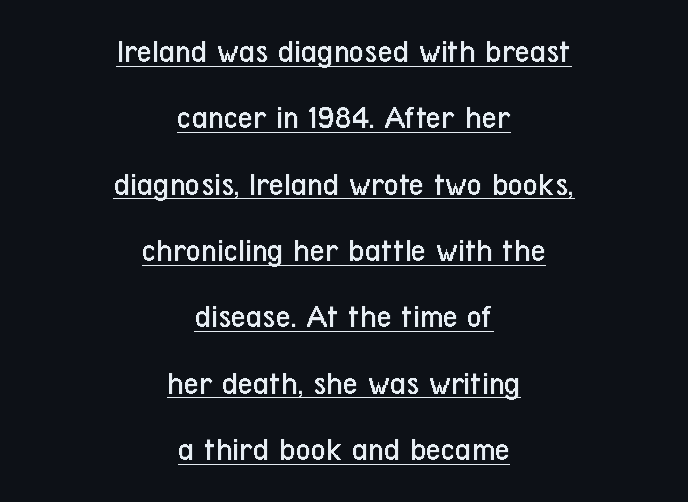
The image shows 33 px regular-weight, condensed sans-serif type, upright; set centered, loose line spacing (2.01x), normal letter spacing, underlined; low stroke contrast and a medium x-height.
